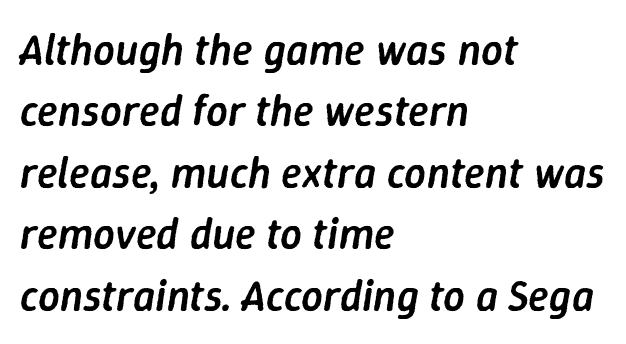
The image shows 43 px semibold type, italic (leaning right); set left-aligned, normal line spacing (1.43x), normal letter spacing, not underlined; low stroke contrast and a medium x-height.
